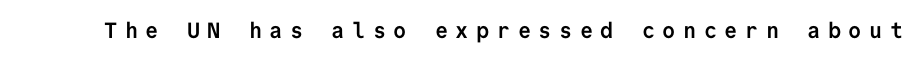
Short note: letters widely spaced. Check under the words: just untouched page. If you drew a line through each stem, it would be perfectly vertical. The passage shown is emphatically bold.
